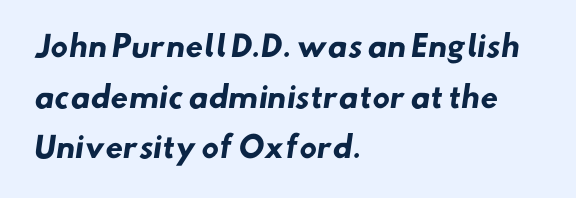
{"serif": "no", "bold": "yes", "weight": "heavy", "width": "normal", "stroke_contrast": "low", "x_height": "small", "monospaced": "no", "underline": "no", "align": "left", "line_spacing_ratio": 1.75, "letter_spacing": "normal", "letter_spacing_em": 0.0, "glyph_px": 29}
